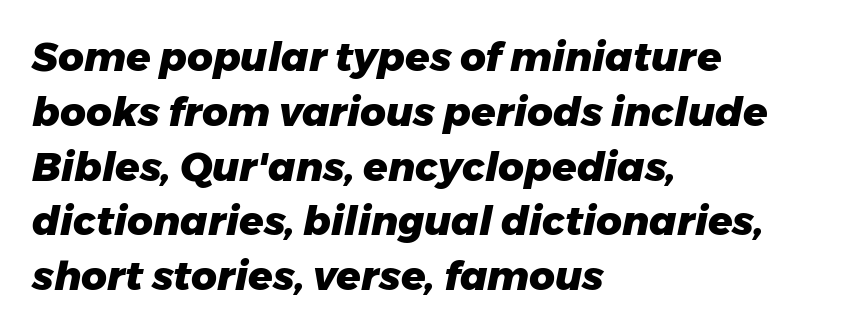
If you measured baseline to baseline, you'd find a middling distance. The lines in this sample share a left origin and differ only in where they stop. The axis of the letterforms is tilted away from vertical. Is the letter spacing exaggerated? No — it looks like the ordinary default. Compared with an ordinary text face, these strokes are far heavier — a full bold. These lines are rendered in a variable-pitch font.
